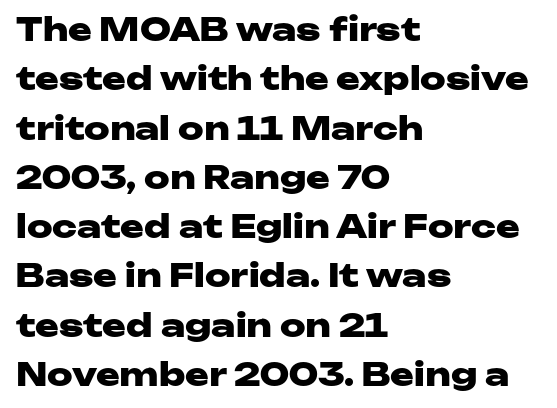
Q: Is the text bold? A: Yes.
Q: Is the text italic (slanted)? A: No, it is upright.
Q: Is the typeface a serif or a sans-serif typeface? A: Sans-serif.
Q: Is the text underlined? A: No.
Q: How is the paragraph aligned? A: Left-aligned.
Q: Is the spacing between letters normal or unusually wide? A: Normal.
Q: Is the spacing between lines tight, normal or loose? A: Normal.
Q: Width (condensed, normal, or wide)? A: Wide.
Q: Stroke contrast? A: Low.
Q: x-height? A: Medium.
Q: Monospaced? A: No.
